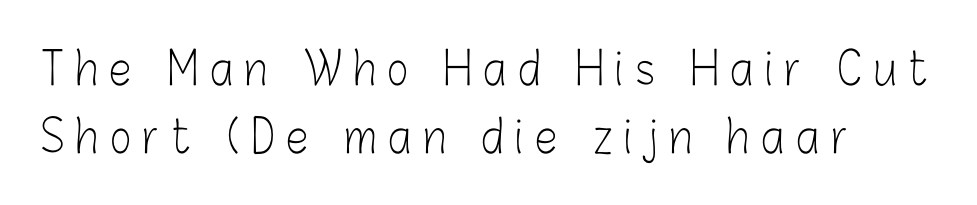
{"serif": "no", "italic": "no", "bold": "no", "weight": "light", "width": "condensed", "stroke_contrast": "low", "x_height": "medium", "monospaced": "no", "underline": "no", "align": "left", "line_spacing": "normal", "line_spacing_ratio": 1.51, "letter_spacing": "wide", "letter_spacing_em": 0.27, "glyph_px": 45}
